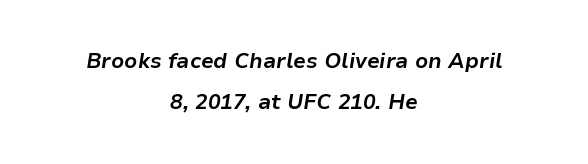
The image shows 21 px bold type, italic (leaning right); set centered, loose line spacing (1.96x), normal letter spacing, not underlined.
